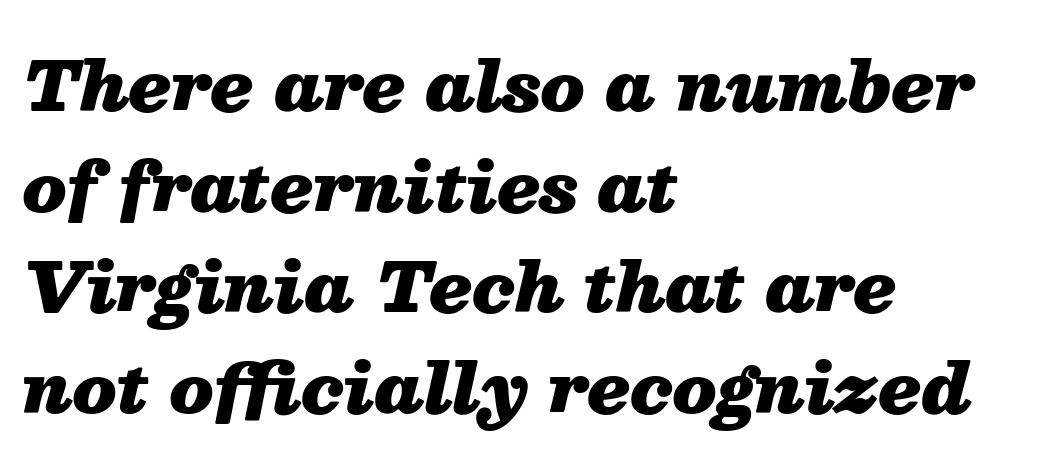
The image shows 69 px heavy type, italic (leaning right); set left-aligned, normal line spacing (1.46x), normal letter spacing, not underlined; medium stroke contrast and a medium x-height.
